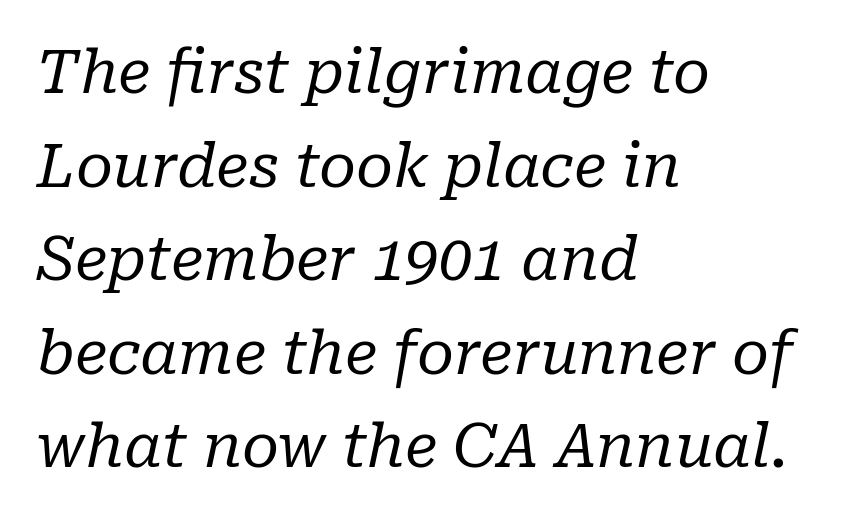
The image shows 60 px regular-weight serif type, italic (leaning right); set left-aligned, normal line spacing (1.56x), normal letter spacing, not underlined; low stroke contrast and a medium x-height.
